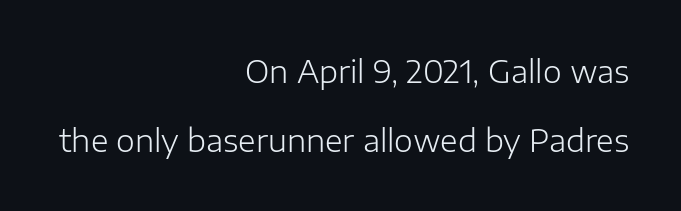
{"serif": "no", "italic": "no", "bold": "no", "weight": "light", "width": "normal", "stroke_contrast": "low", "x_height": "medium", "monospaced": "no", "underline": "no", "align": "right", "line_spacing": "loose", "line_spacing_ratio": 2.3, "letter_spacing": "normal", "letter_spacing_em": 0.0, "glyph_px": 30}
